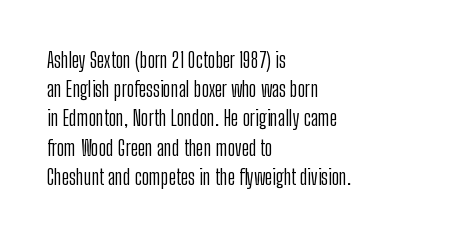
Q: Is the text bold? A: No.
Q: Is the text italic (slanted)? A: No, it is upright.
Q: Is the text underlined? A: No.
Q: How is the paragraph aligned? A: Left-aligned.
Q: Is the spacing between letters normal or unusually wide? A: Normal.
Q: Is the spacing between lines tight, normal or loose? A: Normal.
